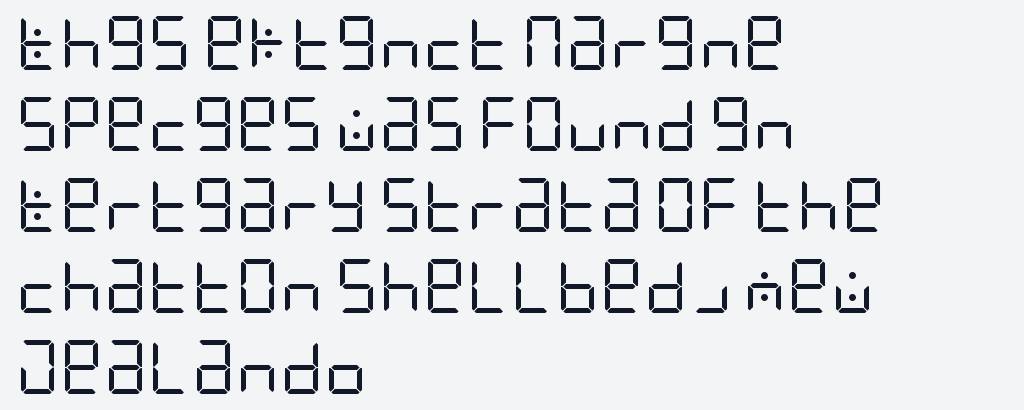
This rendering employs a face without finishing strokes, i.e., a sans-serif. The rendering anchors every line to the left-hand side. The leading is moderate, giving the passage an even texture. No heavy texture on the line: the type isn't bold.
